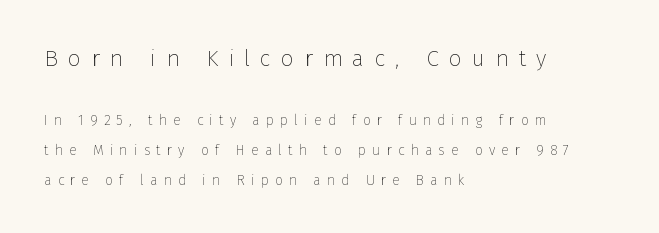
The image shows 23 px text type, upright; set left-aligned, loose line spacing (2.12x), unusually wide letter spacing (+0.44 em), not underlined; the first (top) block is 1.64x larger.
